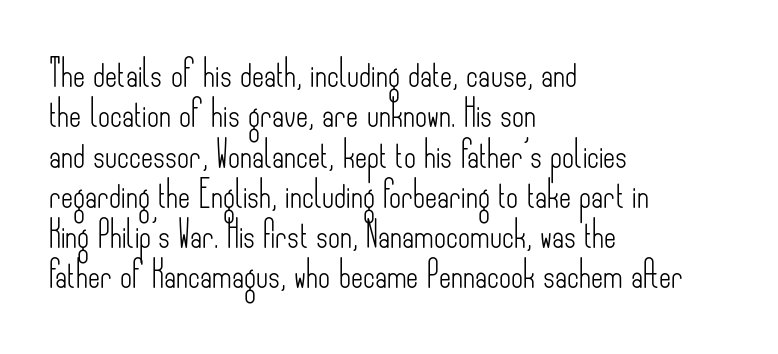
{"italic": "no", "bold": "no", "underline": "no", "align": "left", "line_spacing": "normal", "line_spacing_ratio": 1.55, "letter_spacing": "normal", "letter_spacing_em": 0.0, "glyph_px": 26}
